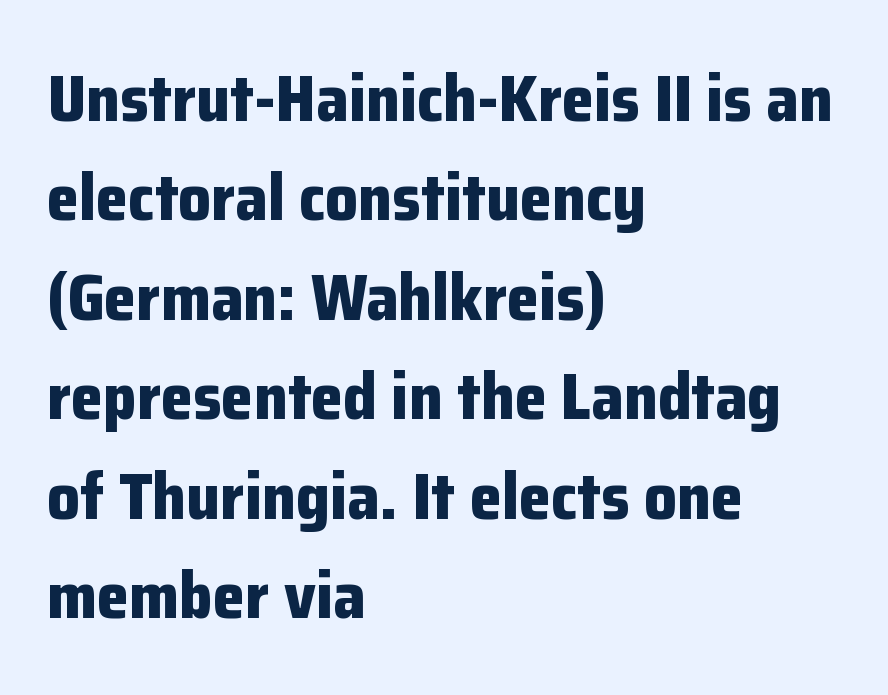
The letters stand straight up with perfectly vertical stems. The characters display no serif detailing; their extremities are plain. If you drew a ruler down the left edge, every line would touch it. Each glyph is drawn with heavy, bold strokes.
